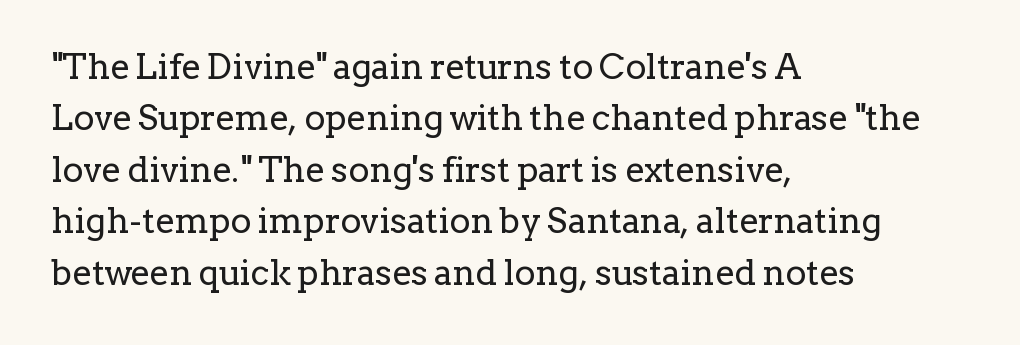
Q: Is the text bold? A: No.
Q: Is the text italic (slanted)? A: No, it is upright.
Q: Is the typeface a serif or a sans-serif typeface? A: Serif.
Q: Is the text underlined? A: No.
Q: How is the paragraph aligned? A: Left-aligned.
Q: Is the spacing between letters normal or unusually wide? A: Normal.
Q: Is the spacing between lines tight, normal or loose? A: Normal.
Q: Width (condensed, normal, or wide)? A: Normal.
Q: Stroke contrast? A: Low.
Q: x-height? A: Medium.
Q: Monospaced? A: No.
